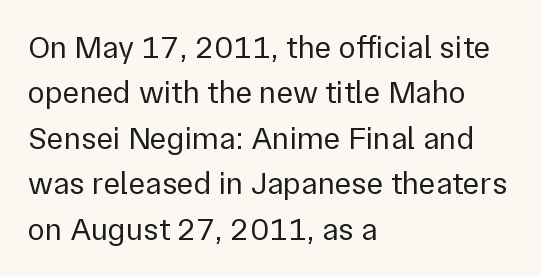
The face used here is proportionally spaced, like ordinary book or web type. No extra tracking has been applied to these lines. Caption: face not bold, strokes unweighted. The rag falls on the right side of this text block. No italicization has been applied; the sample stays upright.
